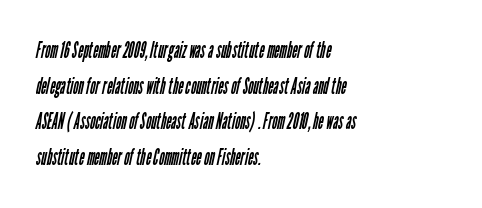
{"bold": "no", "underline": "no", "align": "left", "line_spacing": "normal", "line_spacing_ratio": 1.55, "letter_spacing": "normal", "letter_spacing_em": 0.0, "glyph_px": 23}
